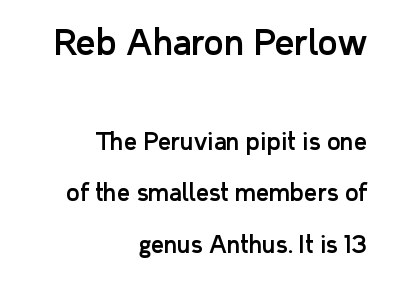
The text block is weighted toward the right margin, trailing off unevenly leftward. Successive baselines arrive slowly, with a big drop between each. Each letter's strokes conclude bluntly, with no projecting serifs. Students, note that the glyphs here touch the page at normal intervals. Large over small — that's the arrangement of the two blocks here. This sample uses an upright cut, with every glyph sitting square on the baseline.
